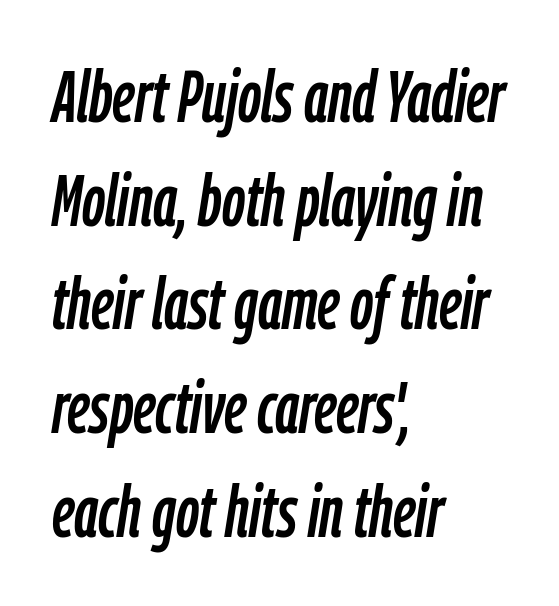
The image shows 72 px condensed type, italic (leaning right); set left-aligned, normal line spacing (1.44x), normal letter spacing, not underlined; low stroke contrast and a medium x-height.
